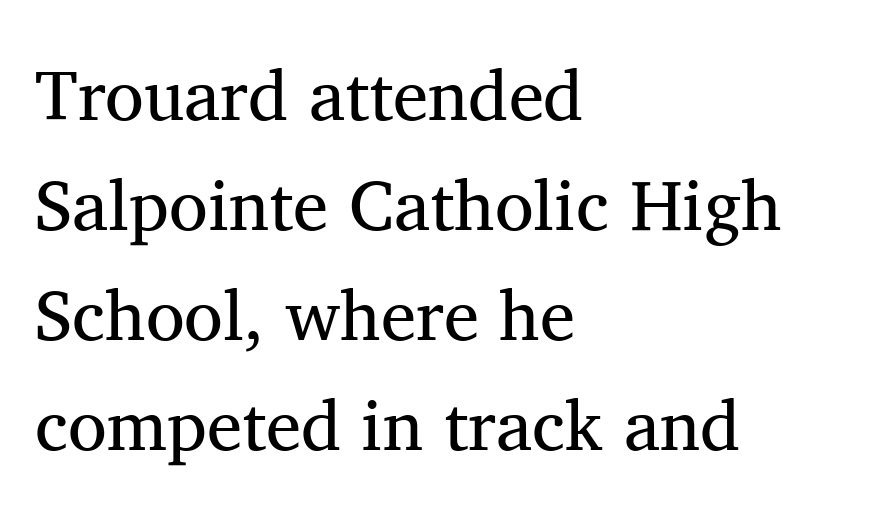
{"serif": "yes", "italic": "no", "bold": "no", "weight": "regular", "width": "normal", "stroke_contrast": "medium", "x_height": "medium", "monospaced": "no", "underline": "no", "align": "left", "line_spacing": "normal", "line_spacing_ratio": 1.55, "letter_spacing": "normal", "letter_spacing_em": 0.0, "glyph_px": 71}
